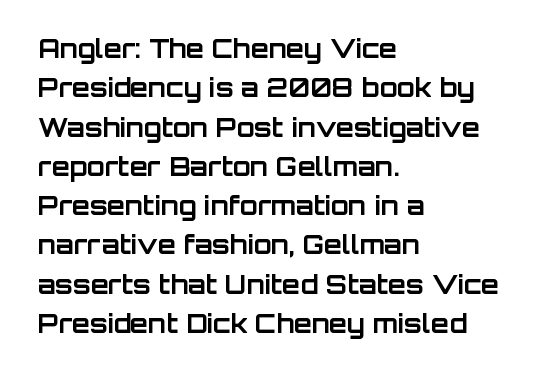
Typeset ragged right — the left edge is the straight one. The passage shown is not underscored anywhere. The lettering stays uniformly vertical, giving the passage a roman look. Short note: letters normally spaced.
